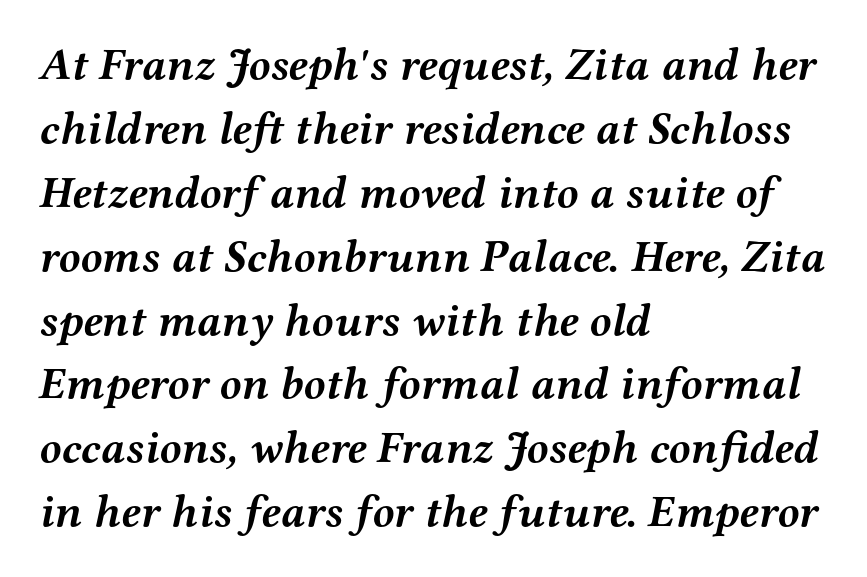
The image shows 45 px semibold, wide serif type, italic (leaning right); set left-aligned, normal line spacing (1.42x), normal letter spacing, not underlined; medium stroke contrast and a medium x-height.
